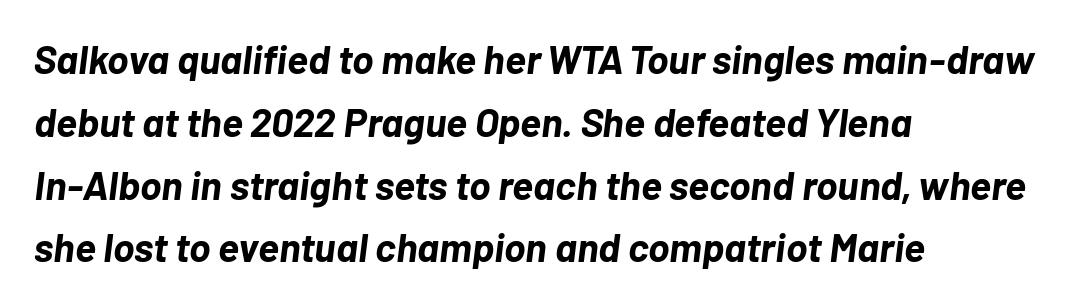
The image shows 40 px bold type, italic (leaning right); set left-aligned, normal line spacing (1.57x), normal letter spacing, not underlined; low stroke contrast and a medium x-height.
